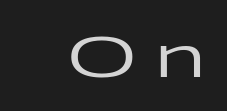
The image shows 57 px wide sans-serif type, upright; set unusually wide letter spacing (+0.33 em), not underlined; low stroke contrast and a medium x-height.
